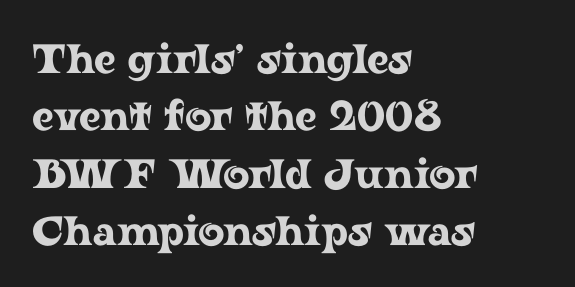
The image shows 41 px wide serif type, upright; set left-aligned, normal line spacing (1.4x), normal letter spacing, not underlined; low stroke contrast and a medium x-height.
